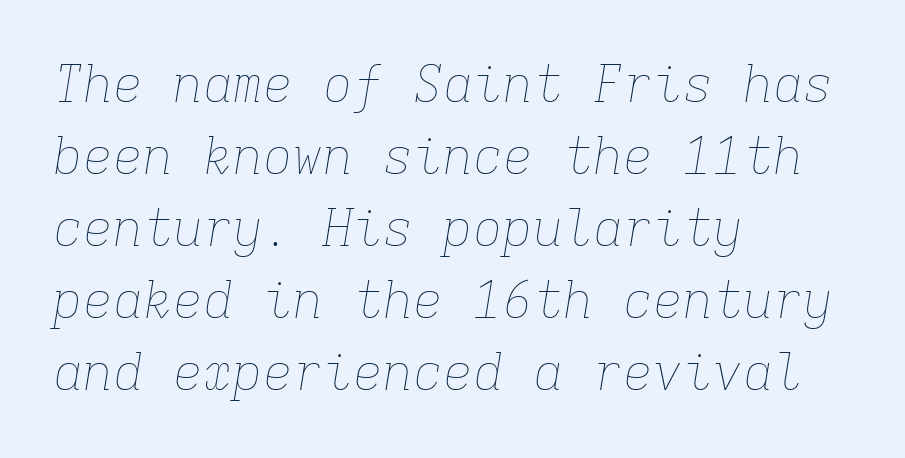
The image shows 50 px thin type, italic (leaning right), monospaced; set left-aligned, normal line spacing (1.44x), normal letter spacing, not underlined; low stroke contrast and a medium x-height.
